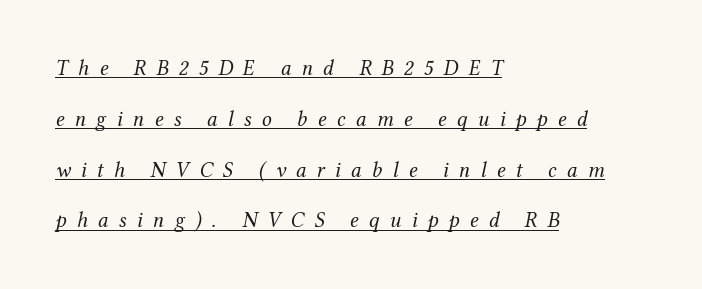
{"italic": "yes", "lean": "right", "slant_degrees": 12, "bold": "no", "underline": "yes", "align": "left", "line_spacing": "loose", "line_spacing_ratio": 2.31, "letter_spacing": "wide", "letter_spacing_em": 0.46, "glyph_px": 22}
